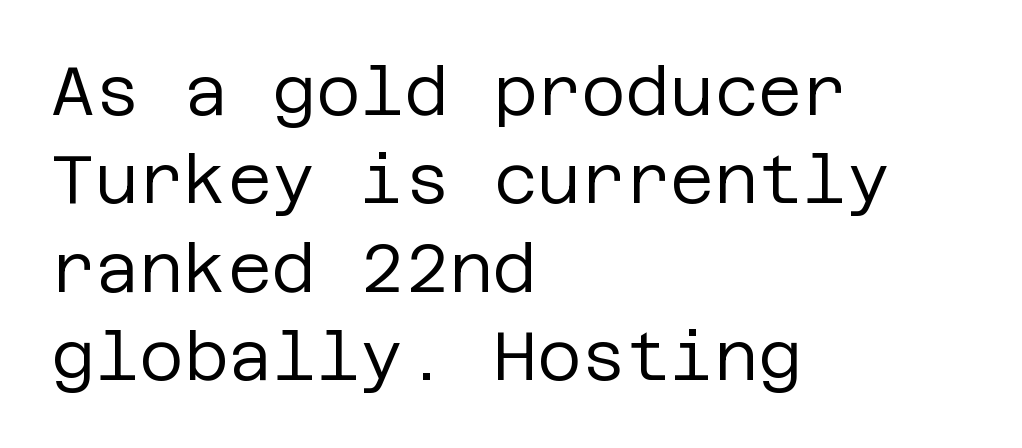
The image shows 68 px regular-weight sans-serif type, upright; set left-aligned, normal line spacing (1.3x), normal letter spacing, not underlined; low stroke contrast and a large x-height.
